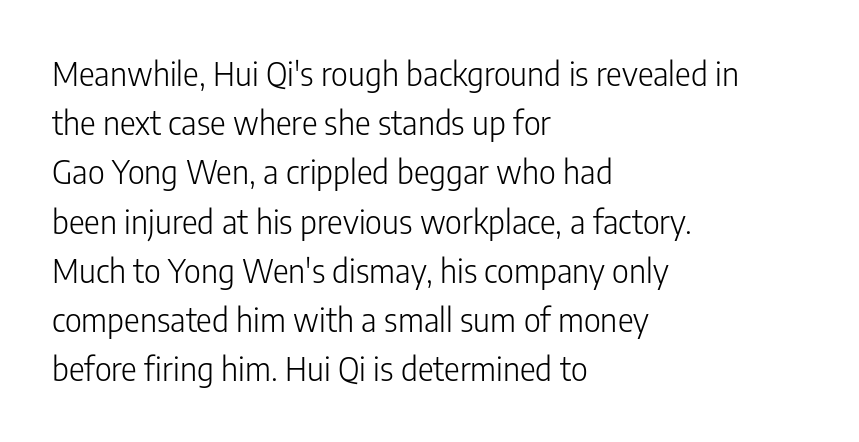
Q: Is the text bold? A: No.
Q: Is the text italic (slanted)? A: No, it is upright.
Q: Is the typeface a serif or a sans-serif typeface? A: Sans-serif.
Q: Is the text underlined? A: No.
Q: How is the paragraph aligned? A: Left-aligned.
Q: Is the spacing between letters normal or unusually wide? A: Normal.
Q: Is the spacing between lines tight, normal or loose? A: Normal.
Q: Width (condensed, normal, or wide)? A: Condensed.
Q: Stroke contrast? A: Low.
Q: x-height? A: Medium.
Q: Monospaced? A: No.
